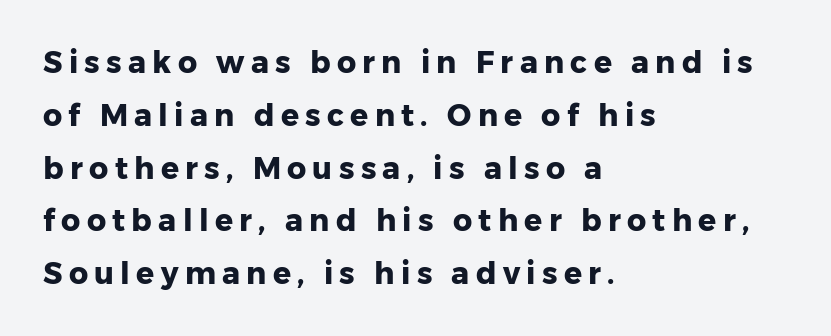
Serif or sans? Sans — the stroke terminals are bare. Just letters on the line, the space beneath them empty. Tall strokes in this sample are plumb rather than angled. Glyph-to-glyph distance is far greater than everyday printed text. The face used here has the dense, thick strokes of a bold.
